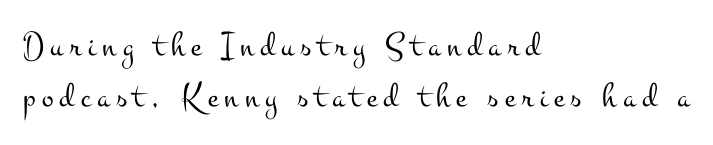
{"bold": "no", "weight": "light", "width": "wide", "stroke_contrast": "medium", "x_height": "small", "monospaced": "no", "underline": "no", "align": "left", "line_spacing": "normal", "line_spacing_ratio": 1.47, "glyph_px": 35}
